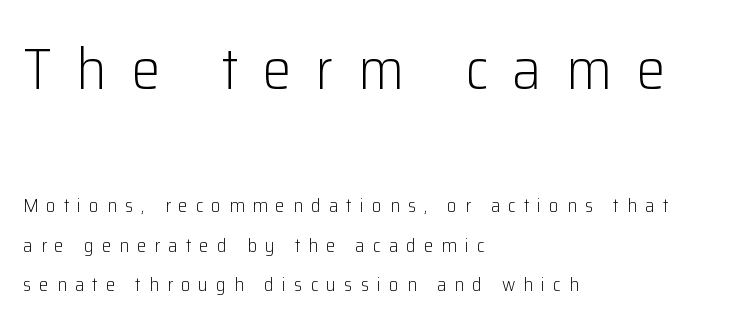
Q: Is the text bold? A: No.
Q: Is the text italic (slanted)? A: No, it is upright.
Q: Is the typeface a serif or a sans-serif typeface? A: Sans-serif.
Q: Is the text underlined? A: No.
Q: How is the paragraph aligned? A: Left-aligned.
Q: Is the spacing between letters normal or unusually wide? A: Unusually wide.
Q: Is the spacing between lines tight, normal or loose? A: Loose.
Q: Which block of text is set in a larger size, the first (top) or the second (bottom)? A: The first (top) one.
Q: Width (condensed, normal, or wide)? A: Normal.
Q: Stroke contrast? A: Low.
Q: x-height? A: Medium.
Q: Monospaced? A: No.
